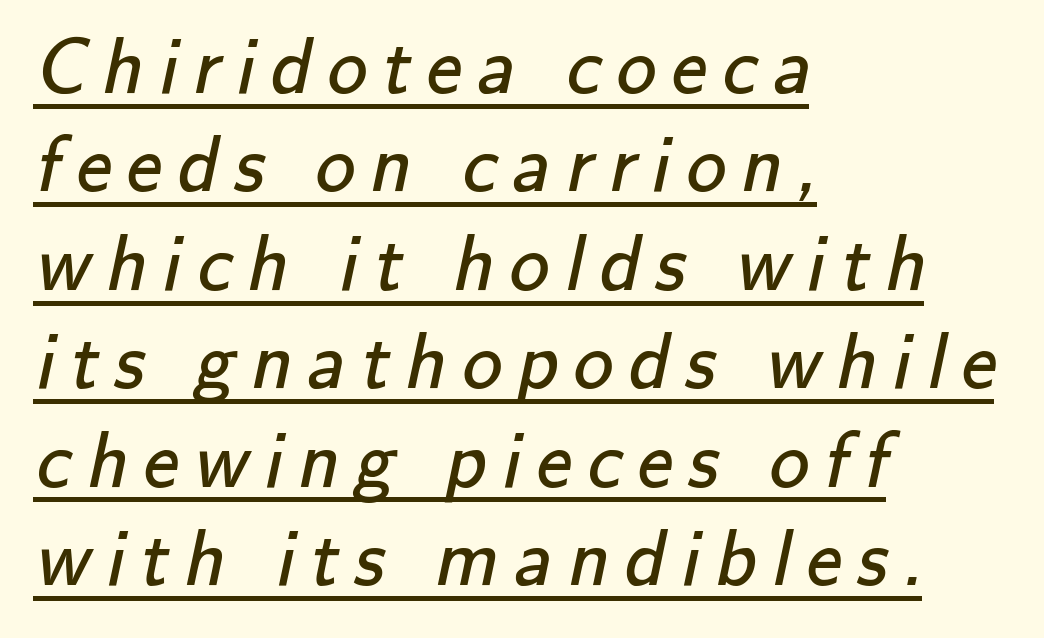
{"serif": "no", "bold": "no", "weight": "regular", "width": "normal", "stroke_contrast": "low", "x_height": "small", "monospaced": "no", "underline": "yes", "align": "left", "line_spacing_ratio": 1.23, "glyph_px": 80}
